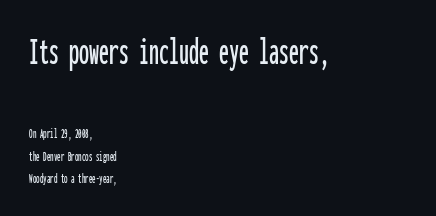
Block one is the big one; block two sits smaller underneath. Every character here occupies the same horizontal width, giving the sample a typewriter-like rhythm. Every stem runs plumb, perpendicular to the baseline. A typesetter would label this face a sans.
